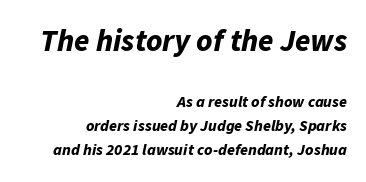
{"italic": "yes", "lean": "right", "slant_degrees": 11, "bold": "yes", "weight": "bold", "width": "normal", "stroke_contrast": "low", "x_height": "medium", "monospaced": "no", "underline": "no", "align": "right", "line_spacing": "normal", "line_spacing_ratio": 1.5, "letter_spacing": "normal", "letter_spacing_em": 0.0, "larger_block": "first", "size_ratio": 1.94, "glyph_px": 31}
